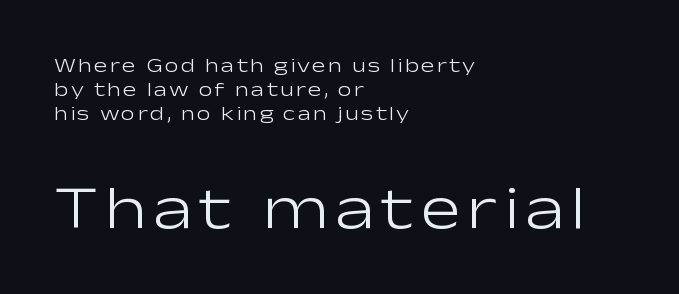
Q: Is the text bold? A: No.
Q: Is the text italic (slanted)? A: No, it is upright.
Q: Is the typeface a serif or a sans-serif typeface? A: Sans-serif.
Q: Is the text underlined? A: No.
Q: How is the paragraph aligned? A: Left-aligned.
Q: Which block of text is set in a larger size, the first (top) or the second (bottom)? A: The second (bottom) one.
Q: Width (condensed, normal, or wide)? A: Wide.
Q: Stroke contrast? A: Low.
Q: x-height? A: Medium.
Q: Monospaced? A: No.
